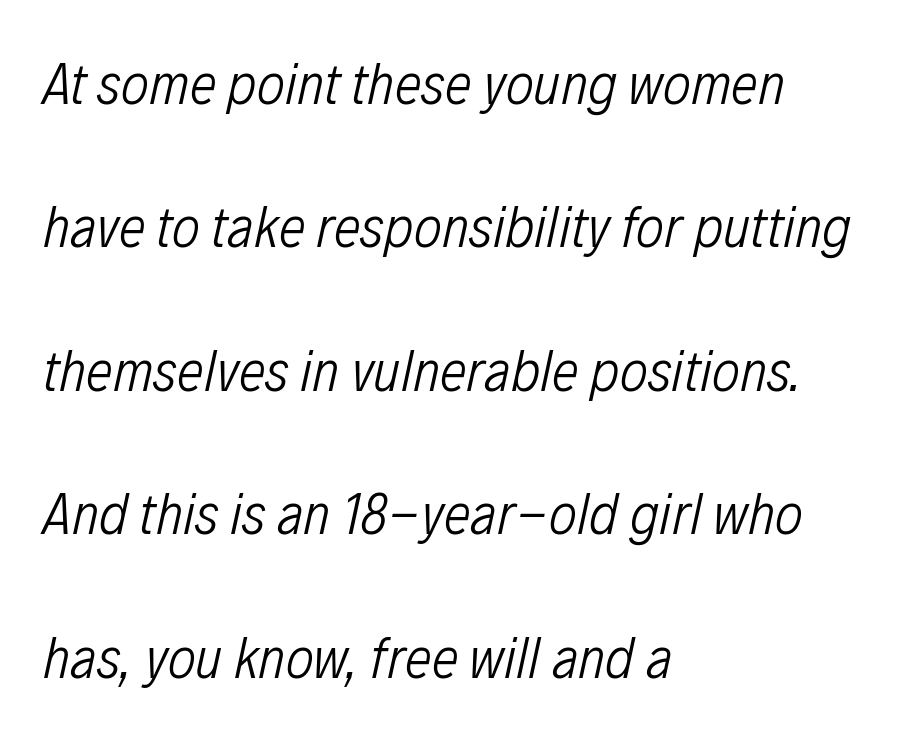
The image shows 60 px light, condensed type, italic (leaning right); set left-aligned, loose line spacing (2.39x), normal letter spacing, not underlined; low stroke contrast and a medium x-height.
